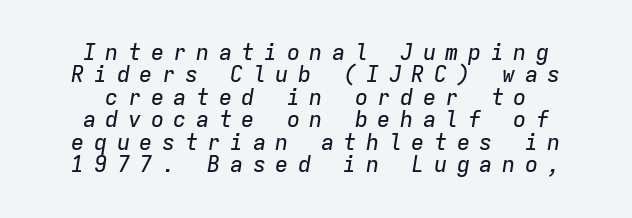
{"italic": "yes", "lean": "right", "slant_degrees": 9, "underline": "no", "align": "center", "line_spacing": "tight", "line_spacing_ratio": 1.02, "letter_spacing": "wide", "letter_spacing_em": 0.43, "glyph_px": 22}
